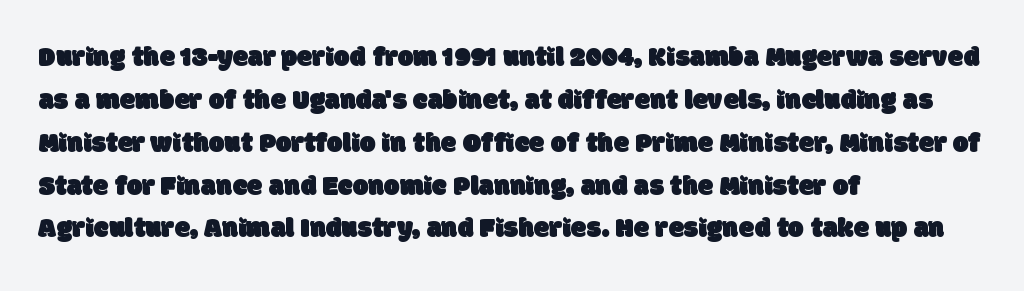
The image shows 28 px sans-serif type; set left-aligned, normal line spacing (1.53x), normal letter spacing, not underlined; low stroke contrast and a large x-height.
